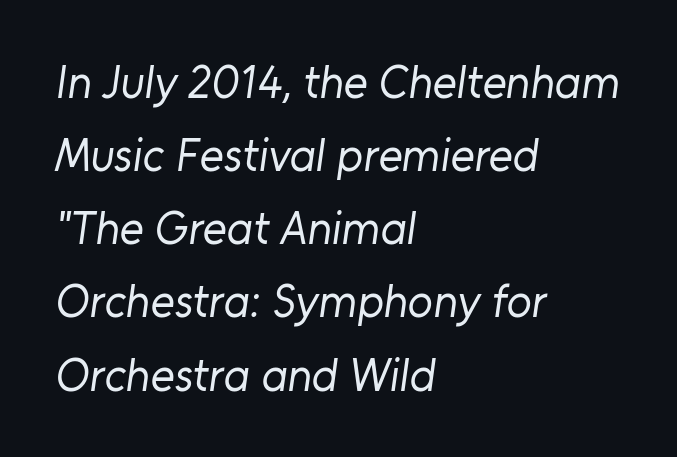
{"serif": "no", "bold": "no", "weight": "regular", "width": "normal", "stroke_contrast": "low", "x_height": "medium", "monospaced": "no", "underline": "no", "align": "left", "line_spacing": "normal", "line_spacing_ratio": 1.59, "letter_spacing": "normal", "letter_spacing_em": 0.0, "glyph_px": 46}
